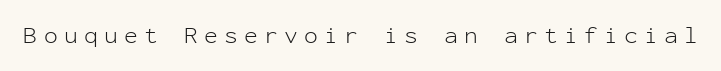
A roman cut, with each character standing at attention. The weight tops out at a normal text grade. You could only call the tracking loose — the letters float apart. The glyphs are unaccompanied by any horizontal stroke below them.
